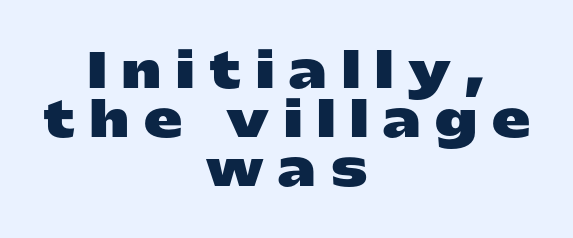
Each letter's strokes conclude bluntly, with no projecting serifs. Characters remain perfectly vertical along every line. The area under the type is left untouched. Bold? Absolutely — the strokes are thick and heavy. The paragraph has two soft edges and a firm central axis. Vertically, the passage feels compressed, each row crowding the next.
